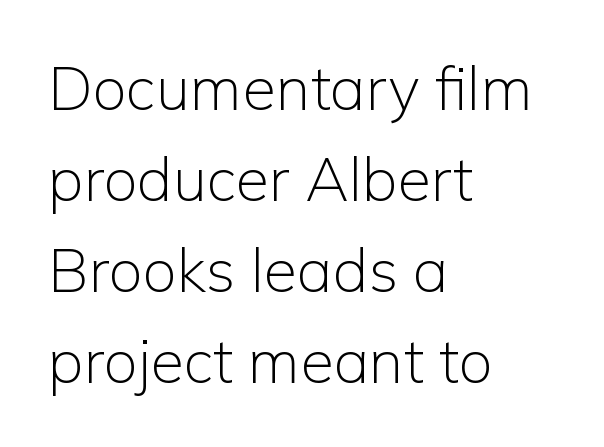
{"serif": "no", "italic": "no", "bold": "no", "weight": "light", "width": "normal", "stroke_contrast": "low", "x_height": "medium", "monospaced": "no", "underline": "no", "align": "left", "line_spacing": "normal", "line_spacing_ratio": 1.49, "letter_spacing": "normal", "letter_spacing_em": 0.0, "glyph_px": 61}
